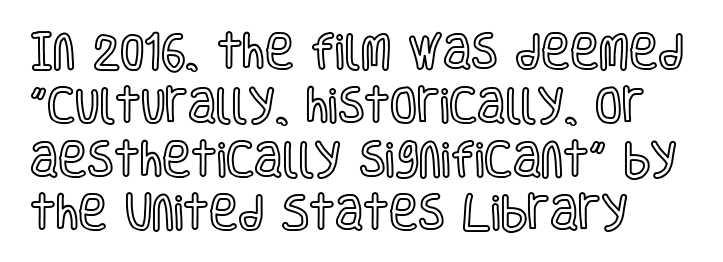
{"italic": "no", "width": "condensed", "x_height": "large", "monospaced": "no", "underline": "no", "line_spacing": "normal", "line_spacing_ratio": 1.38, "letter_spacing": "normal", "letter_spacing_em": 0.0, "glyph_px": 39}
